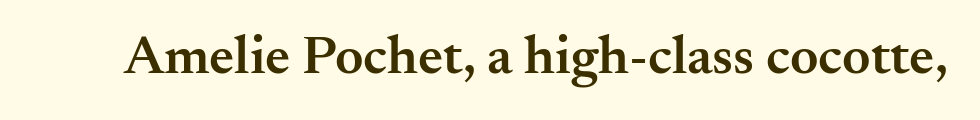
{"serif": "yes", "italic": "no", "bold": "semi", "weight": "semibold", "width": "normal", "stroke_contrast": "medium", "x_height": "small", "monospaced": "no", "underline": "no", "letter_spacing": "normal", "letter_spacing_em": 0.0, "glyph_px": 55}
